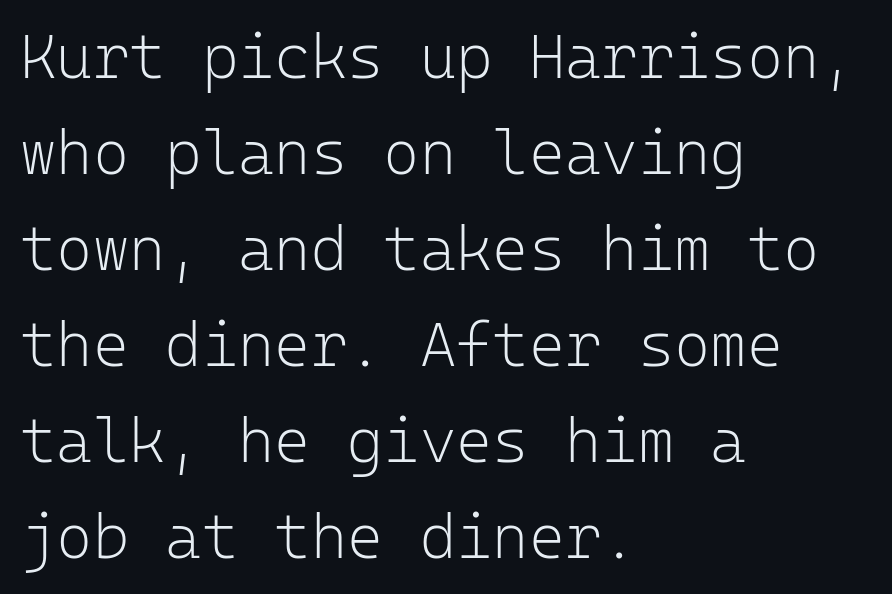
The image shows 62 px light sans-serif type, upright, monospaced; set left-aligned, normal line spacing (1.55x), normal letter spacing, not underlined; low stroke contrast and a medium x-height.
